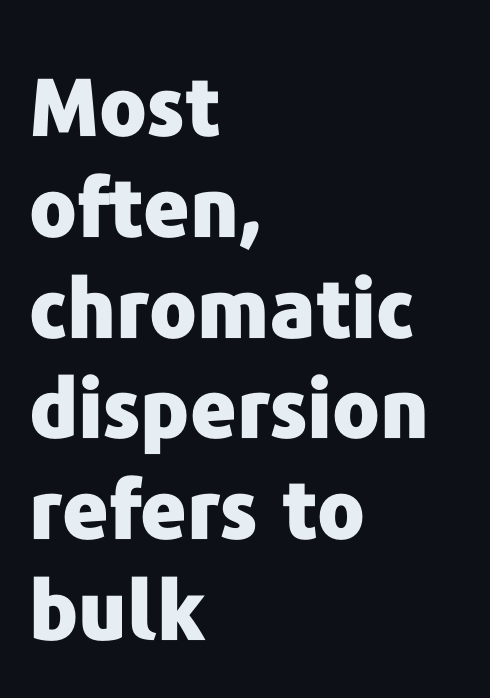
Q: Is the text bold? A: Yes.
Q: Is the text italic (slanted)? A: No, it is upright.
Q: Is the typeface a serif or a sans-serif typeface? A: Sans-serif.
Q: Is the text underlined? A: No.
Q: How is the paragraph aligned? A: Left-aligned.
Q: Is the spacing between letters normal or unusually wide? A: Normal.
Q: Is the spacing between lines tight, normal or loose? A: Normal.
Q: Width (condensed, normal, or wide)? A: Normal.
Q: Stroke contrast? A: Low.
Q: x-height? A: Medium.
Q: Monospaced? A: No.
